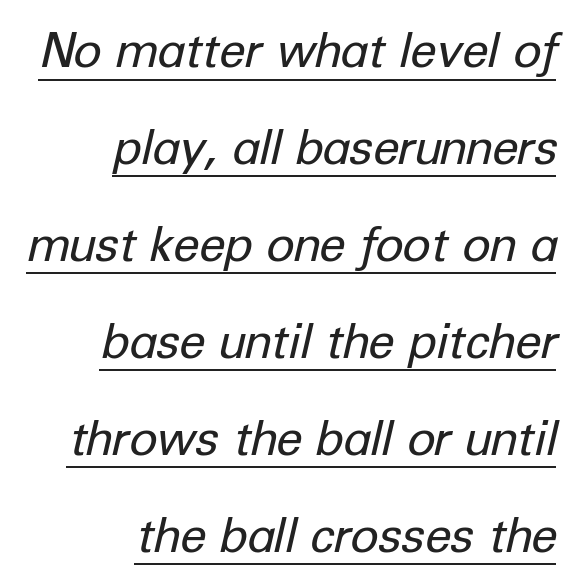
Q: Is the text bold? A: No.
Q: Is the text italic (slanted)? A: Yes, it leans right by about 12 degrees.
Q: Is the text underlined? A: Yes.
Q: How is the paragraph aligned? A: Right-aligned.
Q: Is the spacing between letters normal or unusually wide? A: Normal.
Q: Is the spacing between lines tight, normal or loose? A: Loose.
Q: Width (condensed, normal, or wide)? A: Normal.
Q: Stroke contrast? A: Low.
Q: x-height? A: Medium.
Q: Monospaced? A: No.
